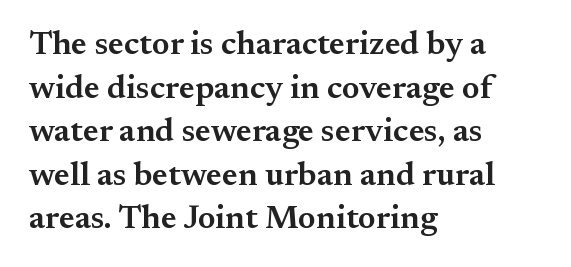
The image shows 33 px semibold serif type, upright; set left-aligned, normal line spacing (1.32x), normal letter spacing, not underlined; medium stroke contrast and a small x-height.
